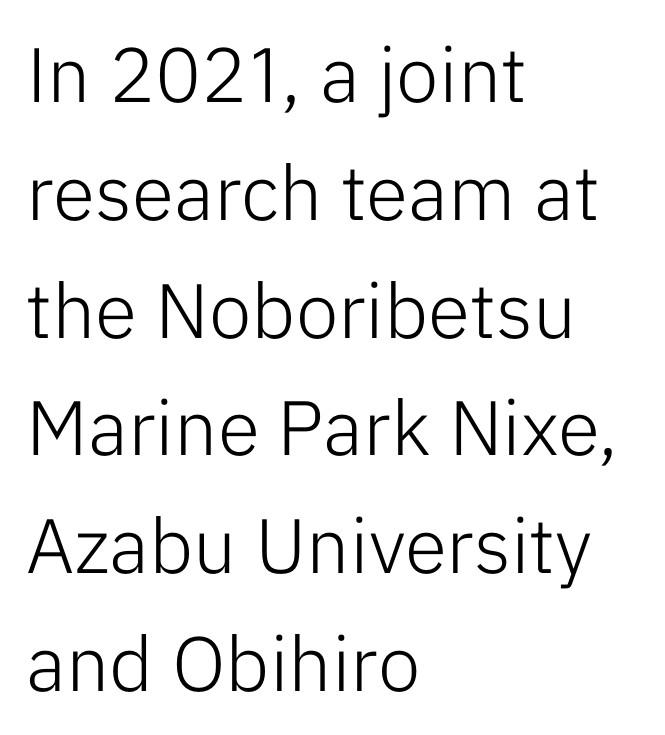
{"serif": "no", "italic": "no", "bold": "no", "weight": "light", "width": "normal", "stroke_contrast": "low", "x_height": "medium", "monospaced": "no", "underline": "no", "align": "left", "line_spacing": "normal", "line_spacing_ratio": 1.53, "letter_spacing": "normal", "letter_spacing_em": 0.0, "glyph_px": 77}
